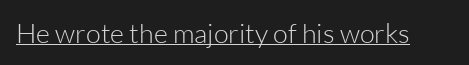
{"italic": "no", "bold": "no", "underline": "yes", "letter_spacing": "normal", "letter_spacing_em": 0.0, "glyph_px": 27}
